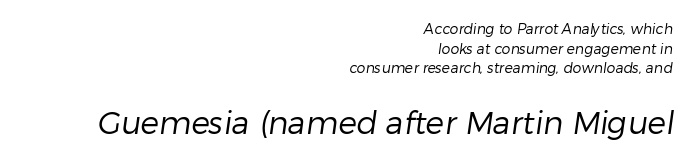
{"serif": "no", "bold": "no", "weight": "regular", "width": "normal", "stroke_contrast": "low", "x_height": "medium", "monospaced": "no", "underline": "no", "align": "right", "line_spacing": "normal", "line_spacing_ratio": 1.4, "letter_spacing": "normal", "letter_spacing_em": 0.0, "larger_block": "second", "size_ratio": 2.21, "glyph_px": 31}
